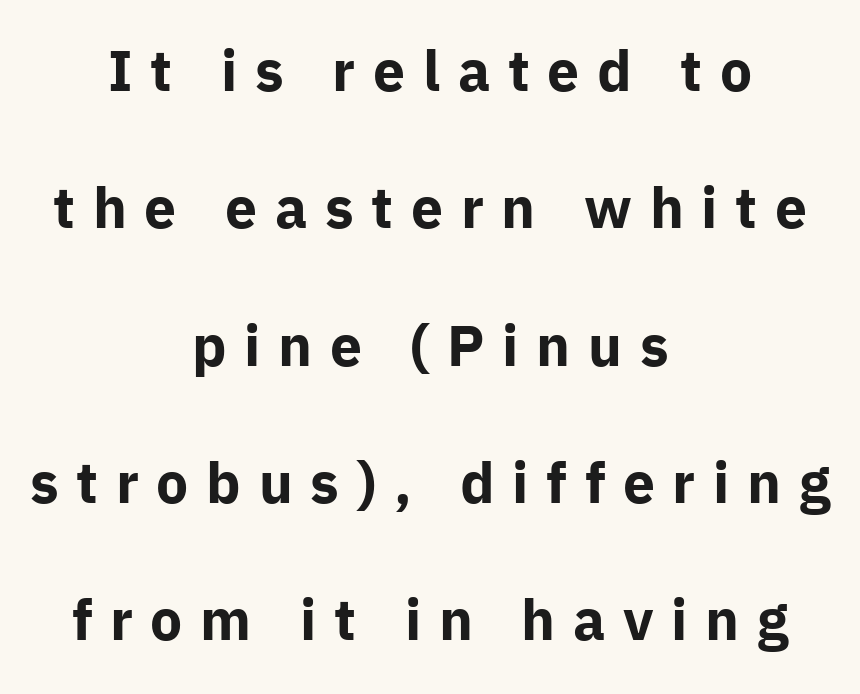
The image shows 57 px bold sans-serif type, upright; set centered, loose line spacing (2.41x), unusually wide letter spacing (+0.31 em), not underlined; low stroke contrast and a medium x-height.
